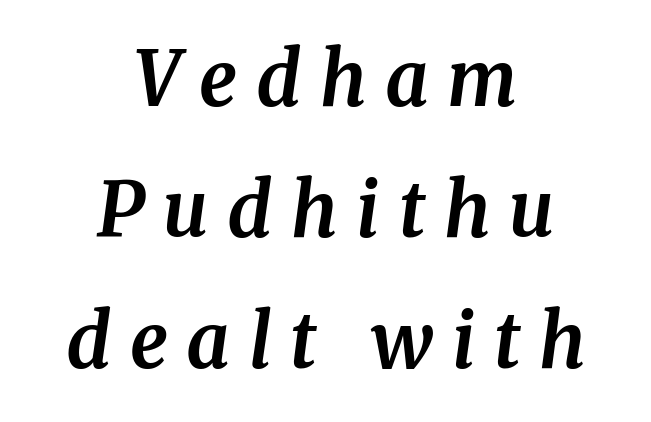
{"serif": "yes", "italic": "yes", "lean": "right", "slant_degrees": 8, "bold": "yes", "weight": "bold", "width": "normal", "stroke_contrast": "medium", "x_height": "medium", "monospaced": "no", "underline": "no", "align": "center", "line_spacing_ratio": 1.75, "letter_spacing": "wide", "letter_spacing_em": 0.25, "glyph_px": 75}
